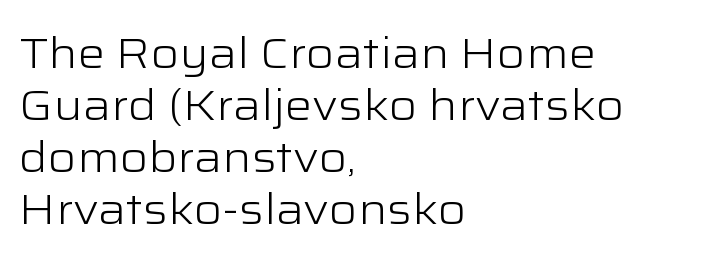
Q: Is the text bold? A: No.
Q: Is the text italic (slanted)? A: No, it is upright.
Q: Is the typeface a serif or a sans-serif typeface? A: Sans-serif.
Q: Is the text underlined? A: No.
Q: How is the paragraph aligned? A: Left-aligned.
Q: Is the spacing between letters normal or unusually wide? A: Normal.
Q: Width (condensed, normal, or wide)? A: Wide.
Q: Stroke contrast? A: Low.
Q: x-height? A: Medium.
Q: Monospaced? A: No.
